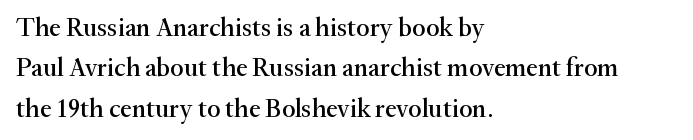
The image shows 26 px text type, upright; set left-aligned, normal line spacing (1.55x), normal letter spacing, not underlined.
